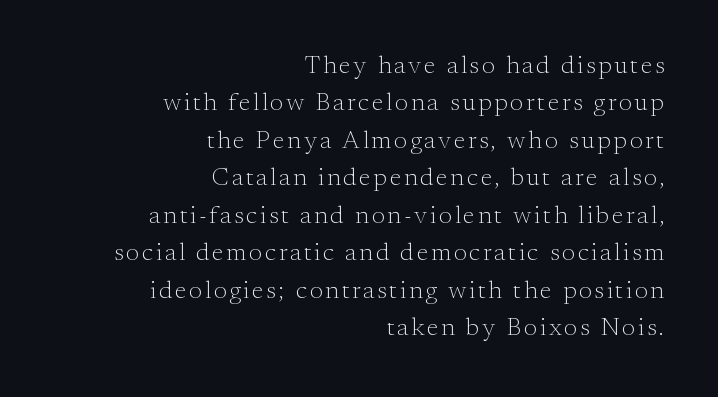
Q: Is the text bold? A: No.
Q: Is the text italic (slanted)? A: No, it is upright.
Q: Is the text underlined? A: No.
Q: How is the paragraph aligned? A: Right-aligned.
Q: Is the spacing between lines tight, normal or loose? A: Normal.
